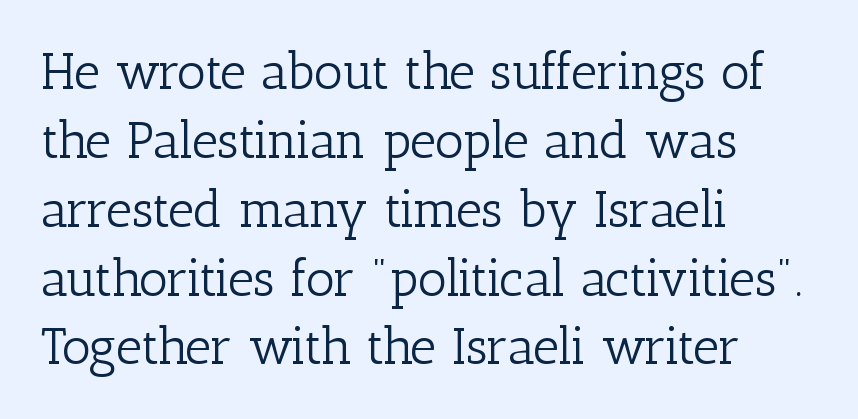
{"serif": "yes", "italic": "no", "bold": "no", "weight": "light", "width": "normal", "stroke_contrast": "low", "x_height": "medium", "monospaced": "no", "underline": "no", "align": "left", "line_spacing": "normal", "line_spacing_ratio": 1.35, "letter_spacing": "normal", "letter_spacing_em": 0.0, "glyph_px": 51}
